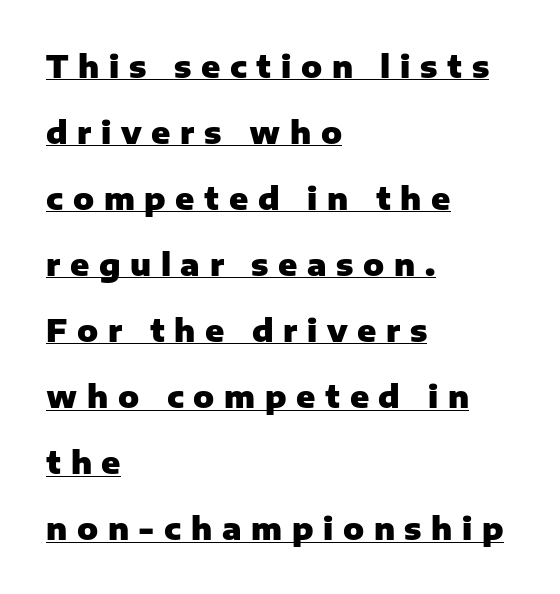
{"serif": "no", "italic": "no", "bold": "yes", "weight": "heavy", "width": "normal", "stroke_contrast": "low", "x_height": "medium", "monospaced": "no", "underline": "yes", "align": "left", "line_spacing": "loose", "line_spacing_ratio": 2.13, "letter_spacing": "wide", "letter_spacing_em": 0.31, "glyph_px": 31}
